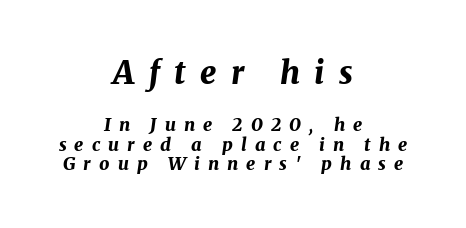
The specimen omits any rule beneath the text block's lines. The face used here has the dense, thick strokes of a bold. A student would notice the top passage is typeset larger than what follows. Leftover space on each line is divided equally before and after the words. These lines are rendered in a variable-pitch font.
